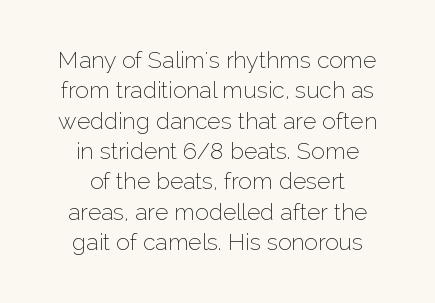
Q: Is the text bold? A: No.
Q: Is the text italic (slanted)? A: No, it is upright.
Q: Is the text underlined? A: No.
Q: How is the paragraph aligned? A: Centered.
Q: Is the spacing between letters normal or unusually wide? A: Normal.
Q: Is the spacing between lines tight, normal or loose? A: Normal.
